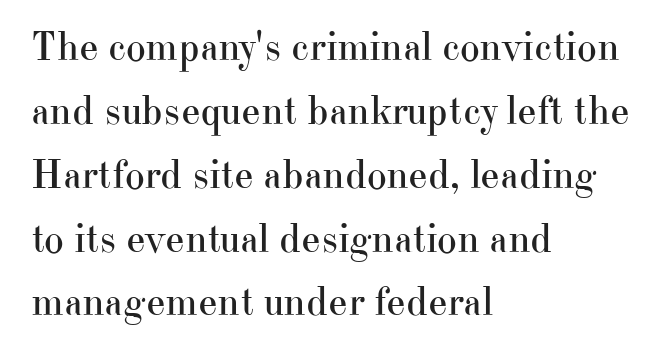
{"serif": "yes", "italic": "no", "bold": "no", "weight": "regular", "width": "normal", "stroke_contrast": "high", "x_height": "small", "monospaced": "no", "underline": "no", "align": "left", "line_spacing": "normal", "line_spacing_ratio": 1.52, "letter_spacing": "normal", "letter_spacing_em": 0.0, "glyph_px": 42}
